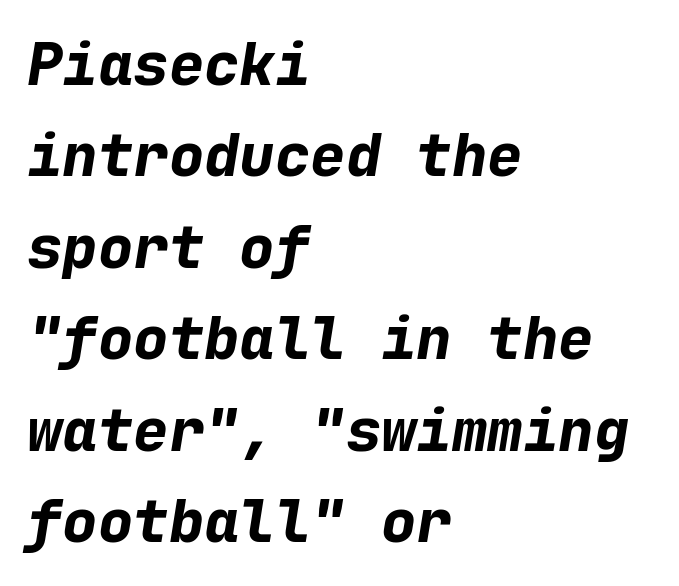
{"italic": "yes", "lean": "right", "slant_degrees": 9, "bold": "yes", "weight": "bold", "width": "normal", "stroke_contrast": "low", "x_height": "medium", "monospaced": "yes", "underline": "no", "align": "left", "line_spacing": "normal", "line_spacing_ratio": 1.55, "letter_spacing": "normal", "letter_spacing_em": 0.0, "glyph_px": 59}
